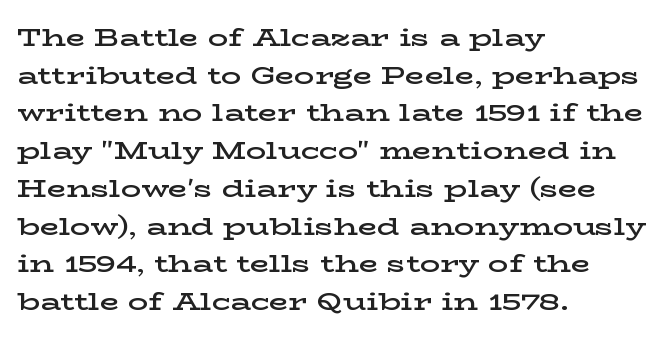
{"italic": "no", "bold": "semi", "underline": "no", "align": "left", "line_spacing": "normal", "line_spacing_ratio": 1.51, "letter_spacing": "normal", "letter_spacing_em": 0.0, "glyph_px": 25}
